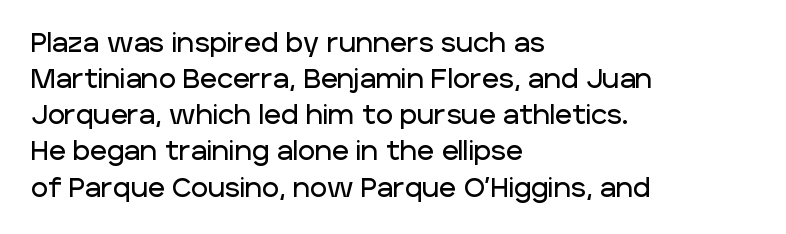
Q: Is the text italic (slanted)? A: No, it is upright.
Q: Is the text underlined? A: No.
Q: How is the paragraph aligned? A: Left-aligned.
Q: Is the spacing between letters normal or unusually wide? A: Normal.
Q: Is the spacing between lines tight, normal or loose? A: Normal.
